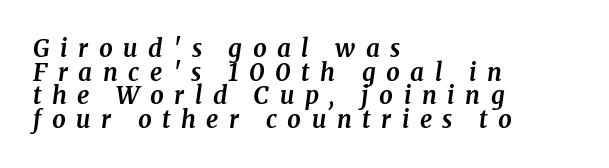
The image shows 24 px bold type, italic (leaning right); set left-aligned, tight line spacing (0.98x), unusually wide letter spacing (+0.44 em), not underlined.
